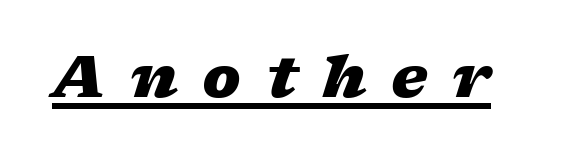
You can see a thin bar hugging the bottom of the glyphs. Is this a fixed-width face? No — the glyphs have proportional, varying widths. The sample has been set heavy, in full bold. A typesetter would mark this as italic. Students, note that the glyphs here are deliberately spaced far apart.
